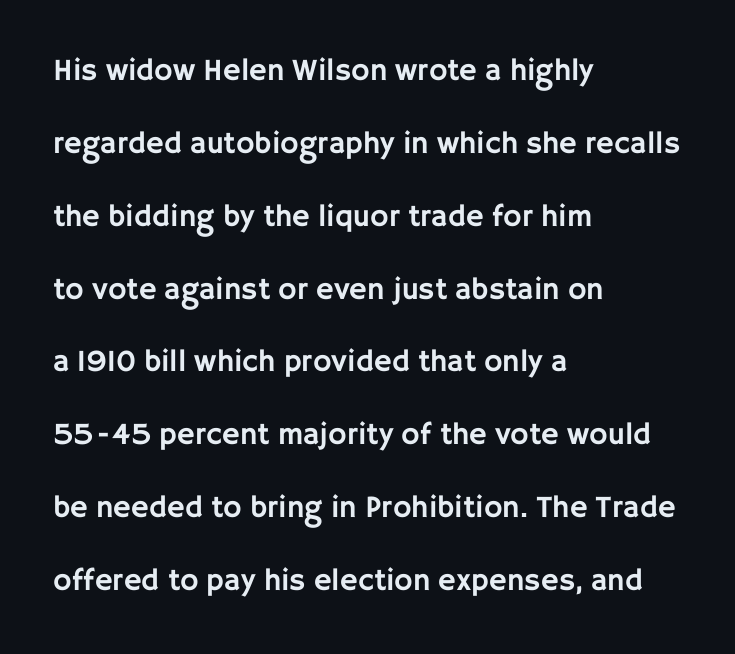
The image shows 31 px sans-serif type, upright; set left-aligned, loose line spacing (2.35x), normal letter spacing, not underlined; low stroke contrast and a large x-height.
